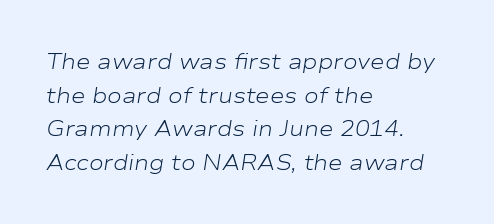
One glance says typical: line gaps are just what's usual. On a weight scale, this lands at 450 or below. Yep, that's italic — everything's leaning. Characters follow at the spacing the type designer built in. Letters rest on an invisible, unmarked baseline. Line beginnings align vertically; line endings do not.
